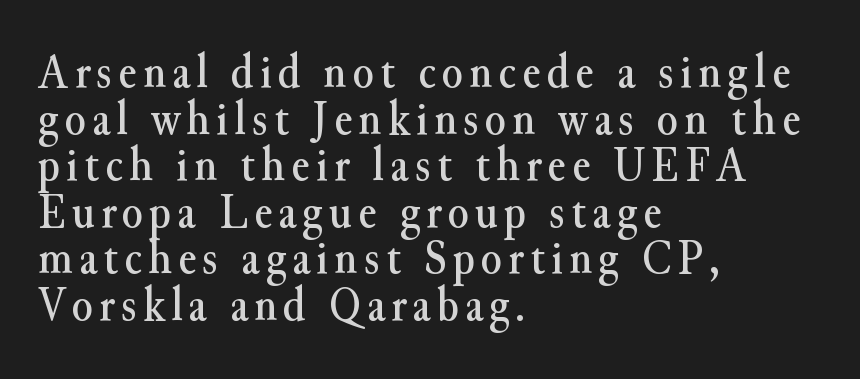
Nope, not italic — everything's standing straight. Check where the strokes stop: tiny serifs finish them off. The space beneath each line is pristine and unruled. The setting favours the left margin, as ordinary paragraphs usually do.
